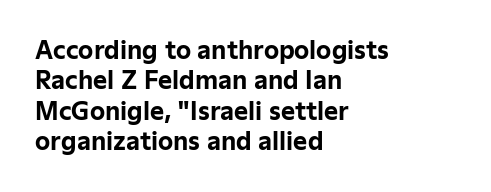
Q: Is the text bold? A: Yes.
Q: Is the text italic (slanted)? A: No, it is upright.
Q: Is the text underlined? A: No.
Q: How is the paragraph aligned? A: Left-aligned.
Q: Is the spacing between letters normal or unusually wide? A: Normal.
Q: Is the spacing between lines tight, normal or loose? A: Normal.
